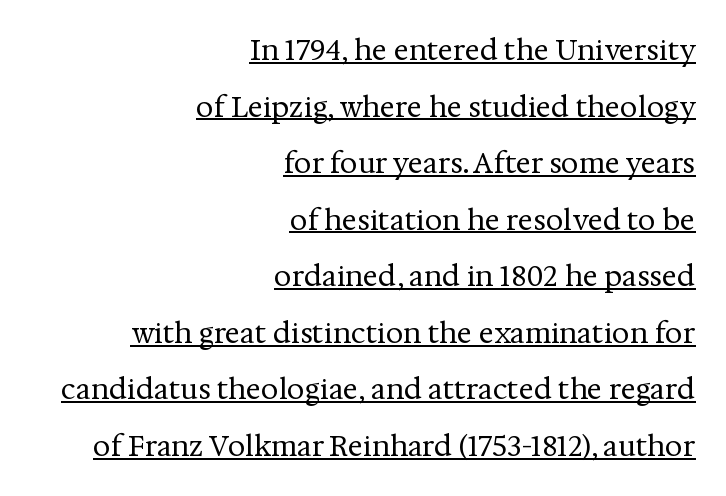
{"serif": "yes", "italic": "no", "bold": "no", "weight": "regular", "width": "normal", "stroke_contrast": "medium", "x_height": "medium", "monospaced": "no", "underline": "yes", "align": "right", "line_spacing": "loose", "line_spacing_ratio": 2.02, "letter_spacing": "normal", "letter_spacing_em": 0.0, "glyph_px": 28}
